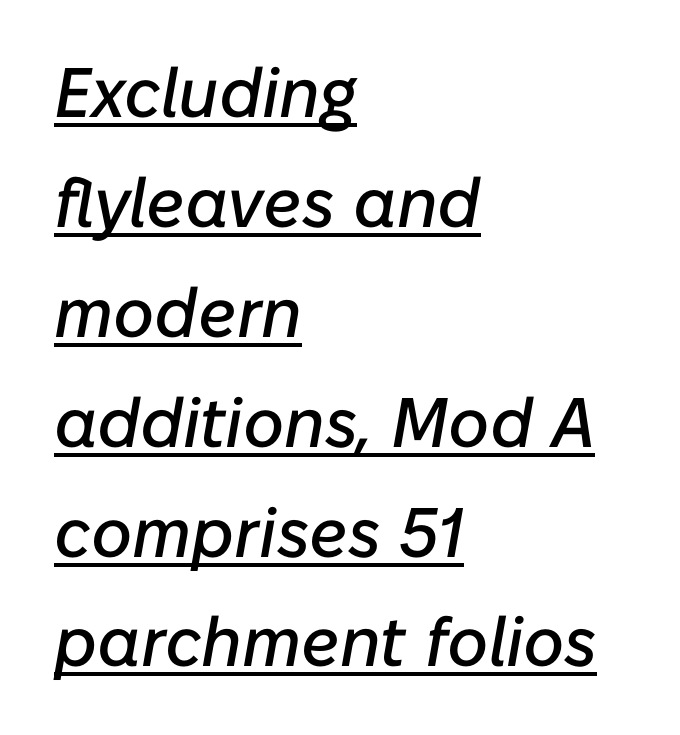
The image shows 70 px text type, italic (leaning right); set left-aligned, normal line spacing (1.57x), normal letter spacing, underlined; low stroke contrast and a medium x-height.
